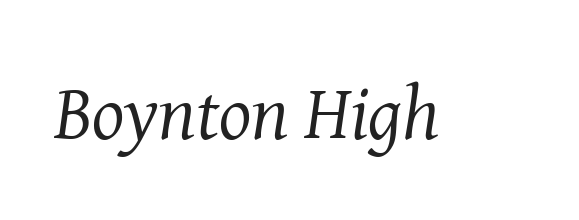
{"serif": "yes", "italic": "yes", "lean": "right", "slant_degrees": 8, "bold": "no", "weight": "regular", "width": "normal", "stroke_contrast": "medium", "x_height": "medium", "monospaced": "no", "underline": "no", "letter_spacing": "normal", "letter_spacing_em": 0.0, "glyph_px": 76}
